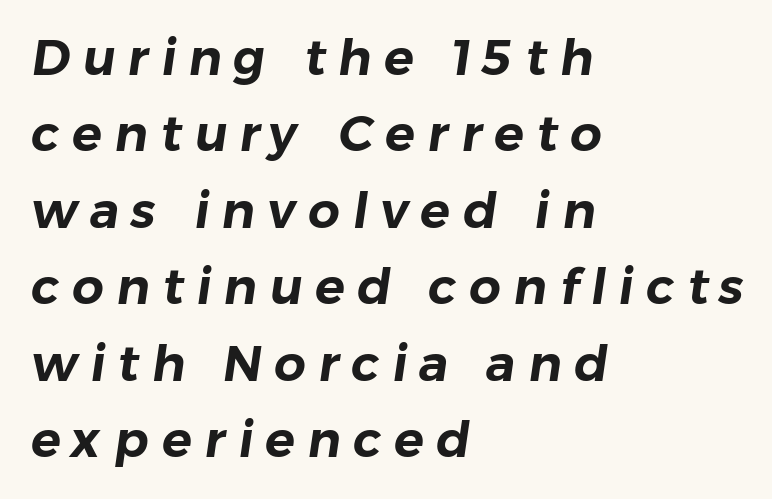
Q: Is the typeface a serif or a sans-serif typeface? A: Sans-serif.
Q: Is the text underlined? A: No.
Q: How is the paragraph aligned? A: Left-aligned.
Q: Is the spacing between letters normal or unusually wide? A: Unusually wide.
Q: Is the spacing between lines tight, normal or loose? A: Normal.
Q: Width (condensed, normal, or wide)? A: Normal.
Q: Stroke contrast? A: Low.
Q: x-height? A: Medium.
Q: Monospaced? A: No.
